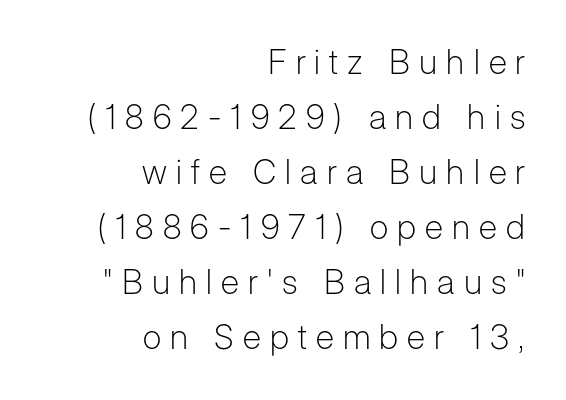
The vertical gap from one line to the next is medium. You could not count columns in this text — the font is proportionally spaced. The glyphs in this specimen are sans serif. Each row of text sits above clean, open space. This sample is right-justified, so line beginnings fall wherever the words allow. Glyph-to-glyph distance is far greater than everyday printed text.
